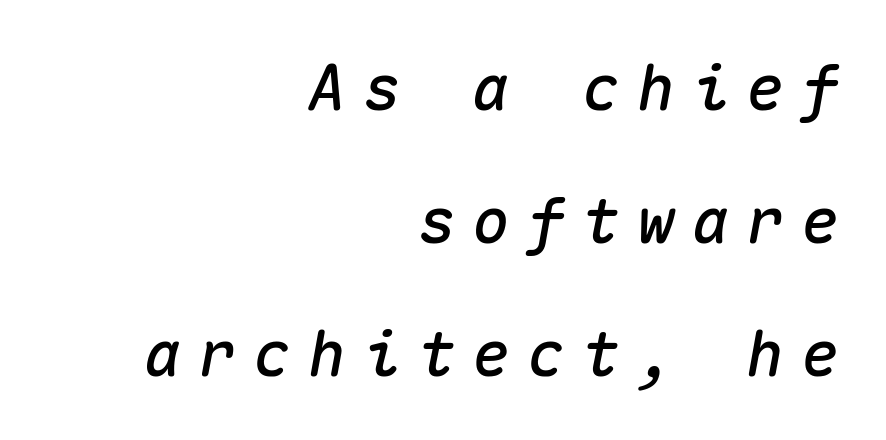
Notice how the stems are inclined rather than vertical — that's the hallmark of italics. The paragraph shown leans on its right margin. The space directly below the letters is spotless. Students, observe: this is what heavily led, spacious text looks like. Tracking value appears strongly positive — letters spread wide.
